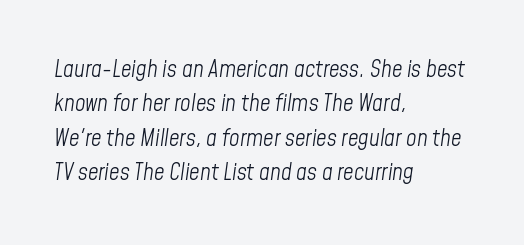
{"italic": "yes", "lean": "right", "slant_degrees": 8, "bold": "no", "underline": "no", "align": "left", "line_spacing": "normal", "line_spacing_ratio": 1.5, "letter_spacing": "normal", "letter_spacing_em": 0.0, "glyph_px": 23}
